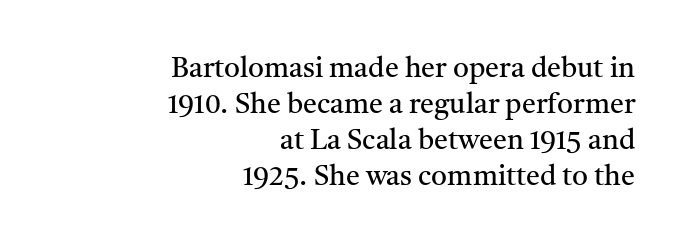
A typesetter would call this leading conventional body-copy spacing. I'd call this a serif setting — the letters wear small feet. The face used here is proportionally spaced, like ordinary book or web type. Weight: not bold — regular or lighter. Does the copy run flush right? Yes — the right margin is perfectly even. The zone under the glyphs is completely vacant.
